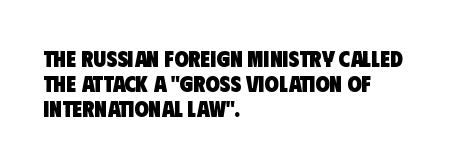
{"bold": "yes", "underline": "no", "align": "left", "line_spacing": "tight", "line_spacing_ratio": 1.09, "letter_spacing": "normal", "letter_spacing_em": 0.0, "glyph_px": 23}
